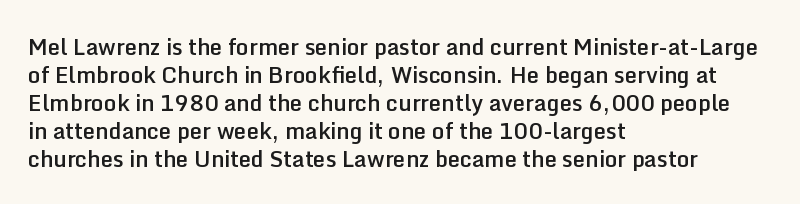
Regular leading. Is there any slant? The stems are plumb. You could call the tracking neutral — neither tight nor loose. A bare baseline throughout the passage.
